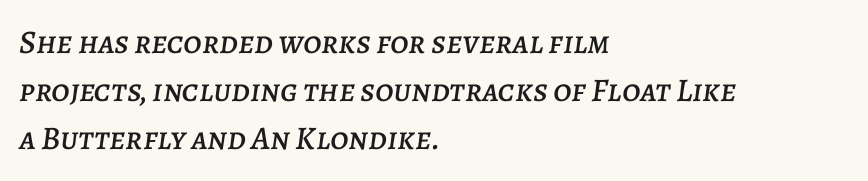
Q: Is the text italic (slanted)? A: Yes, it leans right by about 7 degrees.
Q: Is the text underlined? A: No.
Q: How is the paragraph aligned? A: Left-aligned.
Q: Is the spacing between letters normal or unusually wide? A: Normal.
Q: Is the spacing between lines tight, normal or loose? A: Normal.
Q: Width (condensed, normal, or wide)? A: Normal.
Q: Stroke contrast? A: Low.
Q: x-height? A: Large.
Q: Monospaced? A: No.
